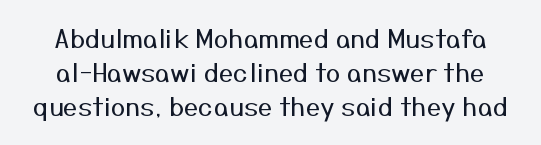
Q: Is the text bold? A: No.
Q: Is the text italic (slanted)? A: No, it is upright.
Q: Is the text underlined? A: No.
Q: Is the spacing between letters normal or unusually wide? A: Normal.
Q: Is the spacing between lines tight, normal or loose? A: Normal.
